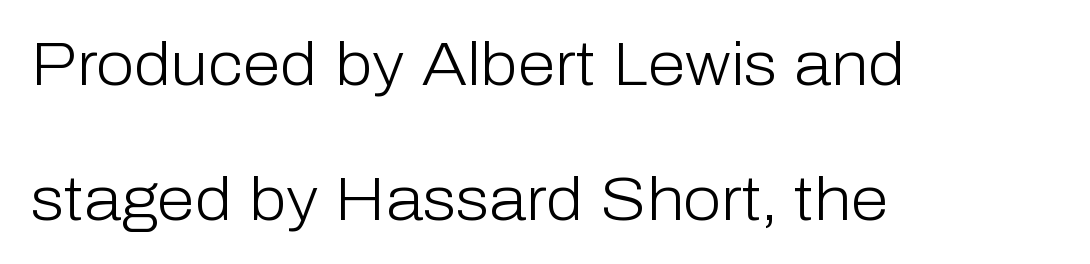
{"serif": "no", "italic": "no", "bold": "no", "weight": "light", "width": "normal", "stroke_contrast": "low", "x_height": "medium", "monospaced": "no", "underline": "no", "align": "left", "line_spacing": "loose", "line_spacing_ratio": 2.21, "letter_spacing": "normal", "letter_spacing_em": 0.0, "glyph_px": 61}
